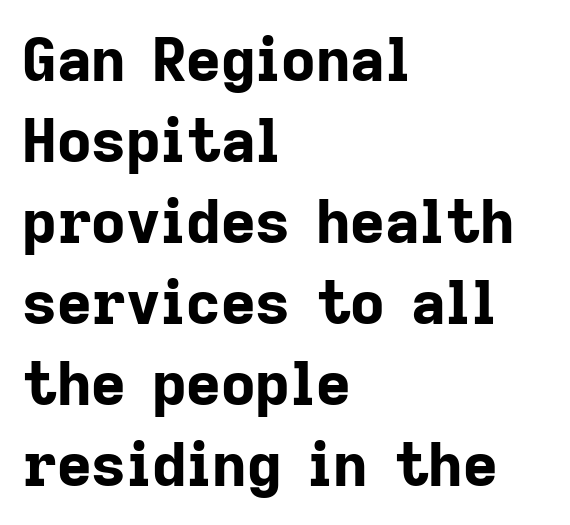
Strong, thick strokes mark this as bold type. The strip under each line holds only bare page. The lines are quadded left. Is this a fixed-width face? No — the glyphs have proportional, varying widths. The letterforms sit shoulder to shoulder at normal distance. Reading down the column, the eye jumps a familiar distance to each next line.
